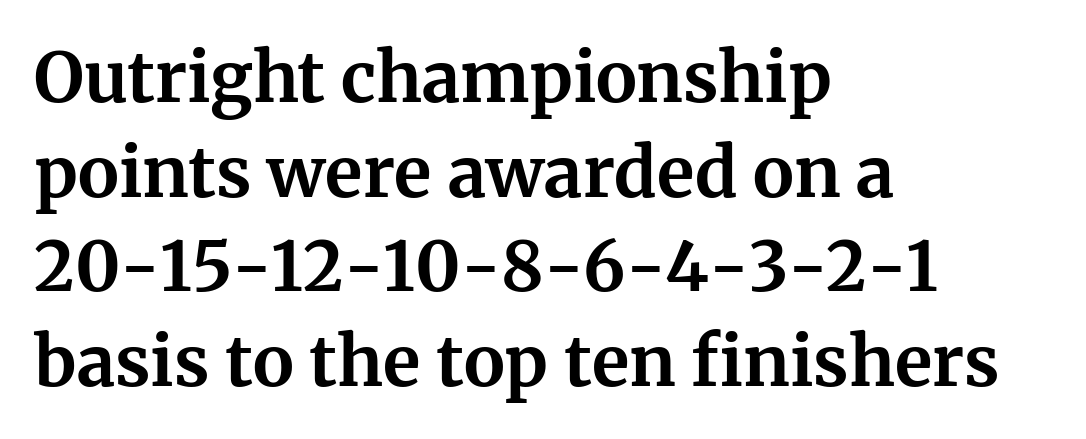
These lines were composed using upright roman letters. The font family rendered here belongs to the serif group. Casual observation: everything's shoved over to the left. This rendering leaves character spacing at its baseline value. Pretty heavy lettering here — definitely bold. Note the varied advance widths — an 'i' is clearly narrower than an 'm'.
